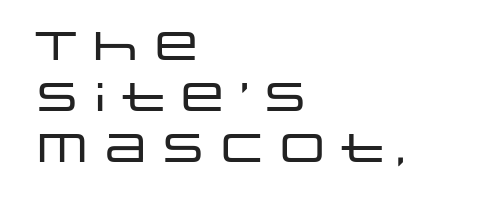
Quick note: not italic, upright. Does extra space separate the letters? No, they use regular spacing. Plain, unruled lines of type. The passage shown is typeset with a sans-serif family.
